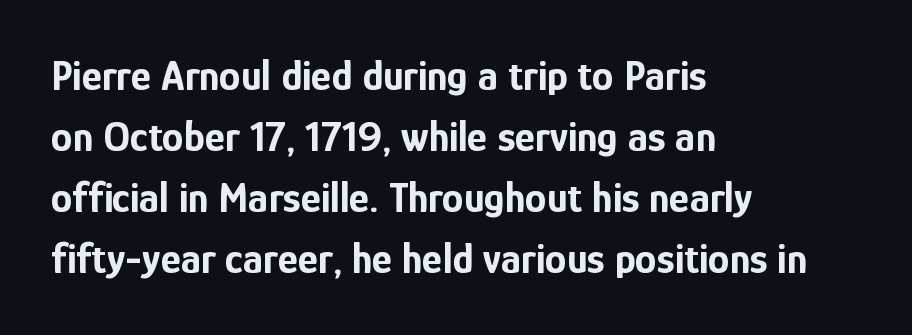
{"serif": "no", "italic": "no", "bold": "yes", "weight": "bold", "width": "condensed", "stroke_contrast": "low", "x_height": "medium", "monospaced": "no", "underline": "no", "align": "left", "line_spacing": "normal", "line_spacing_ratio": 1.42, "letter_spacing": "normal", "letter_spacing_em": 0.0, "glyph_px": 43}
